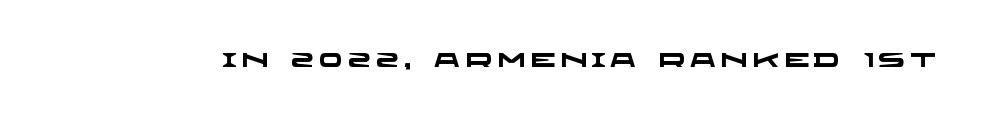
Q: Is the text bold? A: Yes.
Q: Is the text underlined? A: No.
Q: Is the spacing between letters normal or unusually wide? A: Unusually wide.
